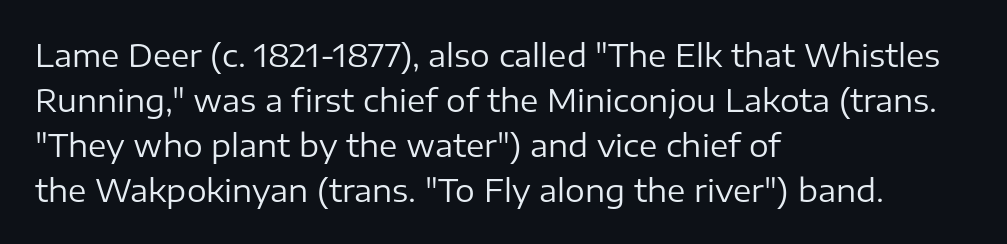
{"serif": "no", "italic": "no", "bold": "no", "weight": "regular", "width": "normal", "stroke_contrast": "low", "x_height": "medium", "monospaced": "no", "underline": "no", "align": "left", "line_spacing": "normal", "line_spacing_ratio": 1.45, "letter_spacing": "normal", "letter_spacing_em": 0.0, "glyph_px": 31}
